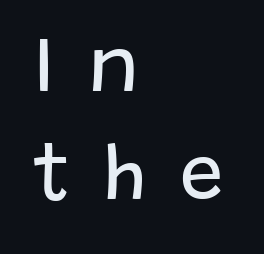
Q: Is the text bold? A: No.
Q: Is the text italic (slanted)? A: No, it is upright.
Q: Is the typeface a serif or a sans-serif typeface? A: Sans-serif.
Q: Is the text underlined? A: No.
Q: How is the paragraph aligned? A: Left-aligned.
Q: Is the spacing between letters normal or unusually wide? A: Unusually wide.
Q: Is the spacing between lines tight, normal or loose? A: Normal.
Q: Width (condensed, normal, or wide)? A: Normal.
Q: Stroke contrast? A: Low.
Q: x-height? A: Large.
Q: Monospaced? A: No.
